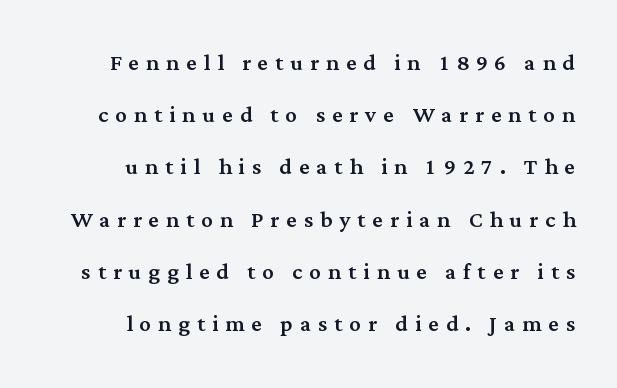
Q: Is the text italic (slanted)? A: No, it is upright.
Q: Is the typeface a serif or a sans-serif typeface? A: Serif.
Q: Is the text underlined? A: No.
Q: How is the paragraph aligned? A: Right-aligned.
Q: Is the spacing between letters normal or unusually wide? A: Unusually wide.
Q: Width (condensed, normal, or wide)? A: Normal.
Q: Stroke contrast? A: Medium.
Q: x-height? A: Medium.
Q: Monospaced? A: No.
